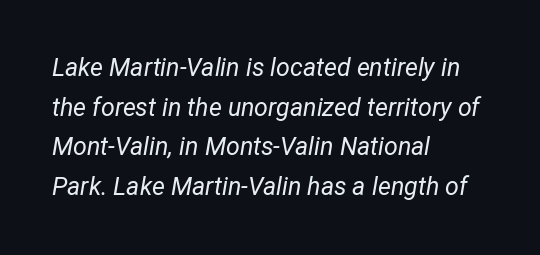
The image shows 25 px text type, italic (leaning right); set left-aligned, normal line spacing (1.59x), normal letter spacing, not underlined.
